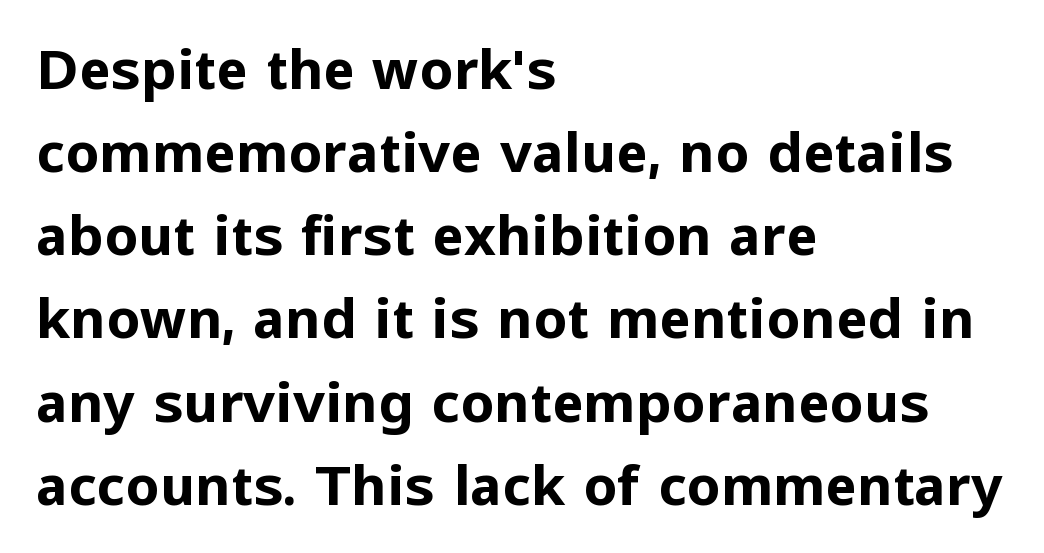
The image shows 54 px bold sans-serif type, upright; set left-aligned, normal line spacing (1.54x), normal letter spacing, not underlined; low stroke contrast and a medium x-height.
